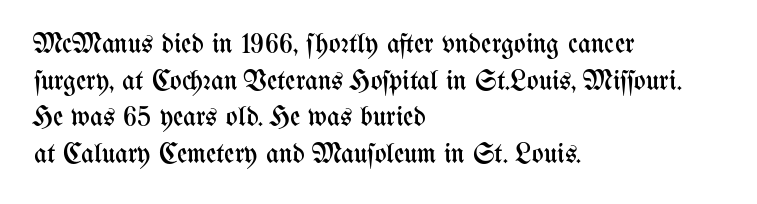
Q: Is the text bold? A: No.
Q: Is the text italic (slanted)? A: No, it is upright.
Q: Is the text underlined? A: No.
Q: How is the paragraph aligned? A: Left-aligned.
Q: Is the spacing between letters normal or unusually wide? A: Normal.
Q: Is the spacing between lines tight, normal or loose? A: Normal.
Q: Width (condensed, normal, or wide)? A: Condensed.
Q: Stroke contrast? A: Medium.
Q: x-height? A: Medium.
Q: Monospaced? A: No.
